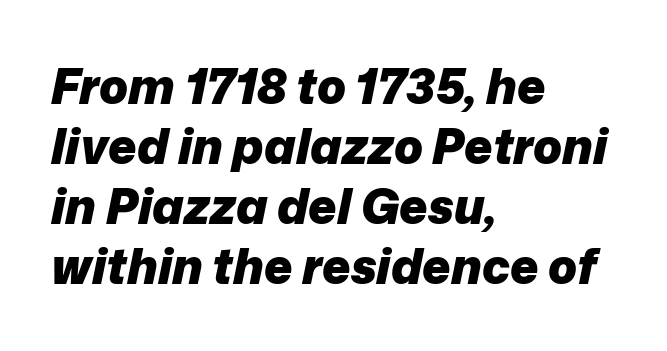
{"italic": "yes", "lean": "right", "slant_degrees": 12, "bold": "yes", "weight": "heavy", "width": "normal", "stroke_contrast": "low", "x_height": "medium", "monospaced": "no", "underline": "no", "align": "left", "line_spacing": "normal", "line_spacing_ratio": 1.25, "letter_spacing": "normal", "letter_spacing_em": 0.0, "glyph_px": 48}
